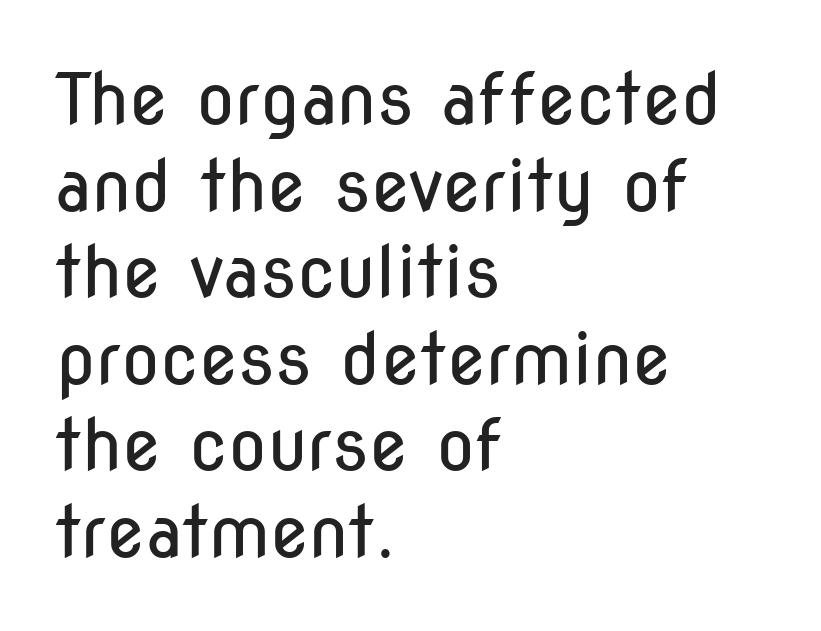
The image shows 71 px regular-weight, condensed sans-serif type, upright; set left-aligned, line spacing 1.22x, normal letter spacing, not underlined; low stroke contrast and a medium x-height.
